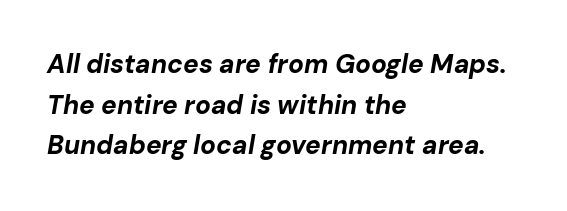
{"italic": "yes", "lean": "right", "slant_degrees": 10, "bold": "yes", "underline": "no", "align": "left", "line_spacing": "normal", "line_spacing_ratio": 1.56, "letter_spacing": "normal", "letter_spacing_em": 0.0, "glyph_px": 26}
